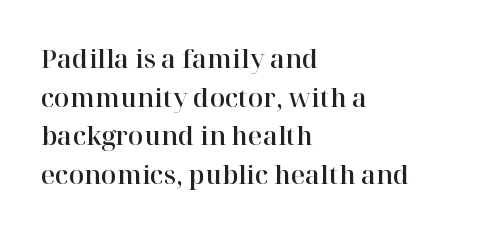
Q: Is the text italic (slanted)? A: No, it is upright.
Q: Is the text underlined? A: No.
Q: How is the paragraph aligned? A: Left-aligned.
Q: Is the spacing between letters normal or unusually wide? A: Normal.
Q: Is the spacing between lines tight, normal or loose? A: Normal.
